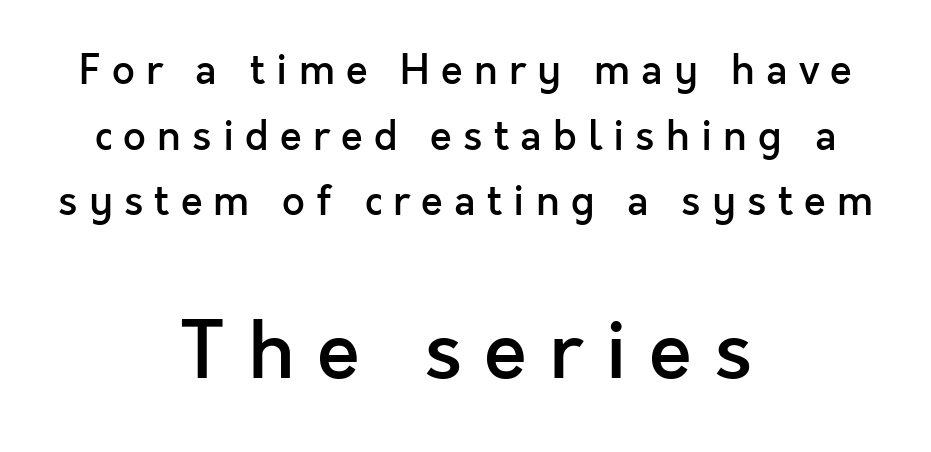
The image shows 79 px semibold sans-serif type, upright; set centered, normal line spacing (1.64x), unusually wide letter spacing (+0.28 em), not underlined; the second (bottom) block is 1.98x larger; a medium x-height.
